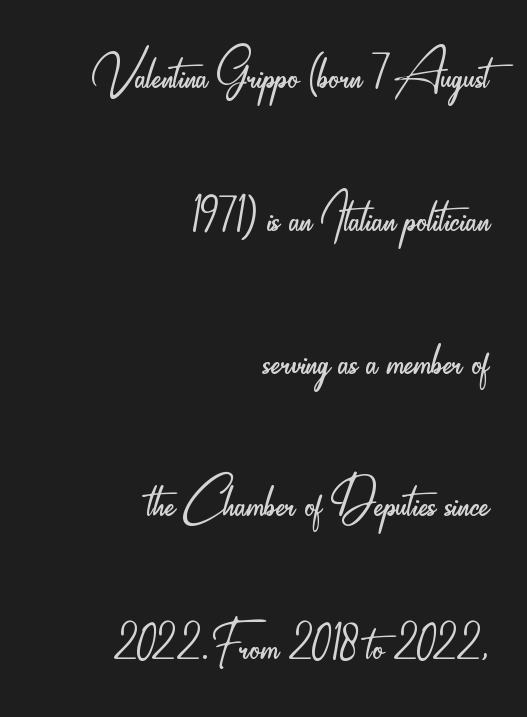
Q: Is the text bold? A: No.
Q: Is the text italic (slanted)? A: Yes.
Q: Is the typeface a serif or a sans-serif typeface? A: Sans-serif.
Q: Is the text underlined? A: No.
Q: How is the paragraph aligned? A: Right-aligned.
Q: Is the spacing between letters normal or unusually wide? A: Normal.
Q: Is the spacing between lines tight, normal or loose? A: Loose.
Q: Width (condensed, normal, or wide)? A: Condensed.
Q: Stroke contrast? A: Low.
Q: x-height? A: Small.
Q: Monospaced? A: No.
